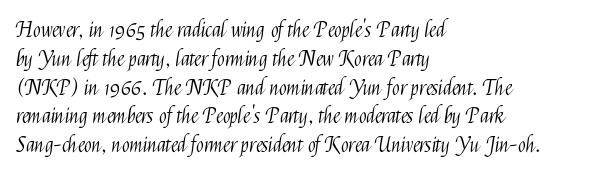
Q: Is the text bold? A: No.
Q: Is the text italic (slanted)? A: Yes.
Q: Is the text underlined? A: No.
Q: How is the paragraph aligned? A: Left-aligned.
Q: Is the spacing between letters normal or unusually wide? A: Normal.
Q: Is the spacing between lines tight, normal or loose? A: Normal.
